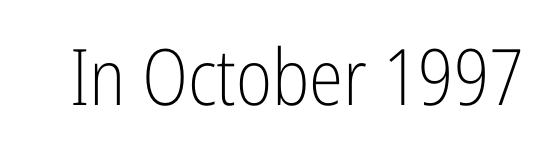
{"serif": "no", "italic": "no", "bold": "no", "weight": "light", "width": "condensed", "stroke_contrast": "low", "x_height": "medium", "monospaced": "no", "underline": "no", "letter_spacing": "normal", "letter_spacing_em": 0.0, "glyph_px": 78}
